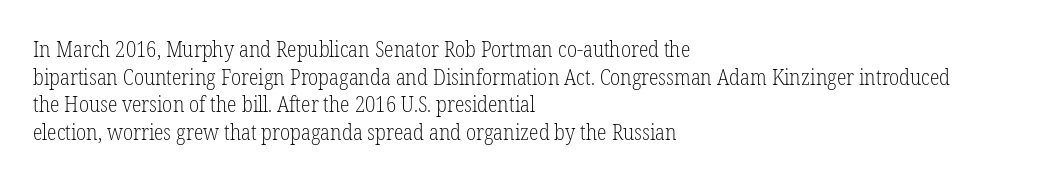
The image shows 22 px text type, upright; set left-aligned, normal line spacing (1.26x), normal letter spacing, not underlined.
